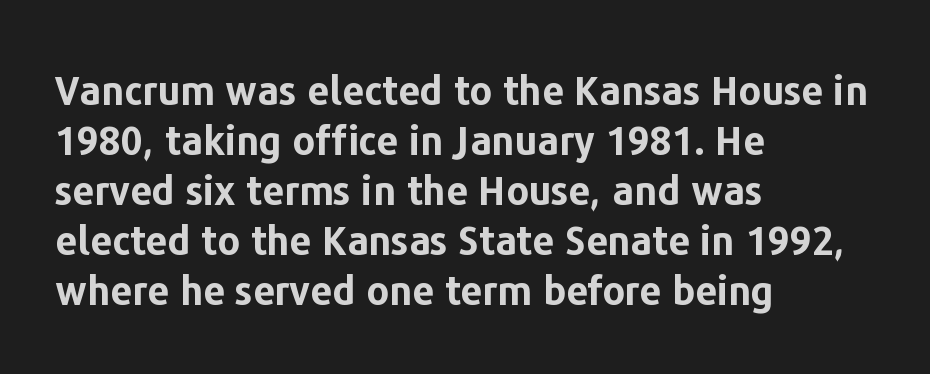
The image shows 39 px bold sans-serif type, upright; set left-aligned, normal line spacing (1.28x), normal letter spacing, not underlined; low stroke contrast and a medium x-height.
